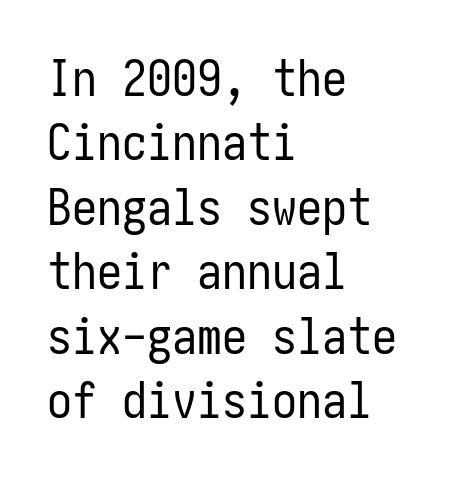
Letter spacing: default. Are there feet on the stems? There aren't — it's a sans. Casual observation: everything's shoved over to the left. The typography opts for an upright posture over an oblique one. Letters have the restrained weight of plain body copy at most. The string is rendered with underlining switched off.
